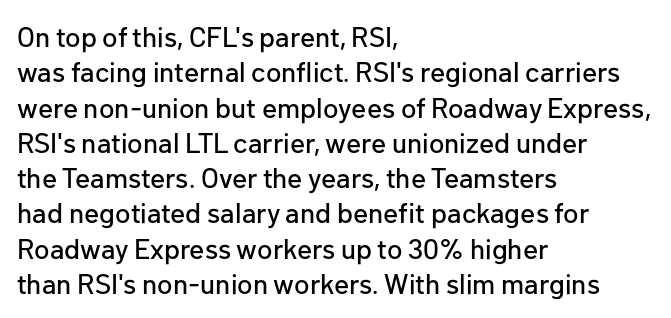
The image shows 28 px sans-serif type, upright; set left-aligned, normal line spacing (1.26x), normal letter spacing, not underlined; low stroke contrast and a medium x-height.
